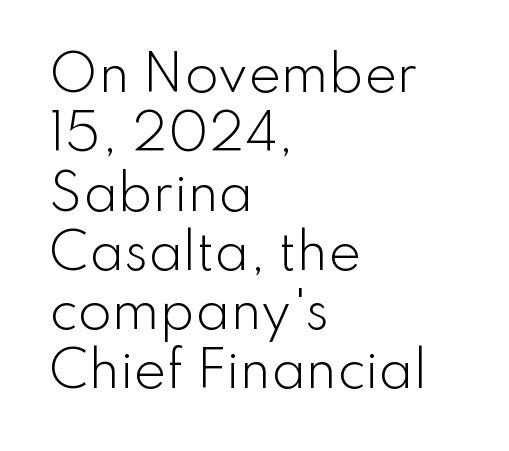
Q: Is the text bold? A: No.
Q: Is the text italic (slanted)? A: No, it is upright.
Q: Is the typeface a serif or a sans-serif typeface? A: Sans-serif.
Q: Is the text underlined? A: No.
Q: How is the paragraph aligned? A: Left-aligned.
Q: Is the spacing between letters normal or unusually wide? A: Normal.
Q: Width (condensed, normal, or wide)? A: Normal.
Q: Stroke contrast? A: Low.
Q: x-height? A: Small.
Q: Monospaced? A: No.
